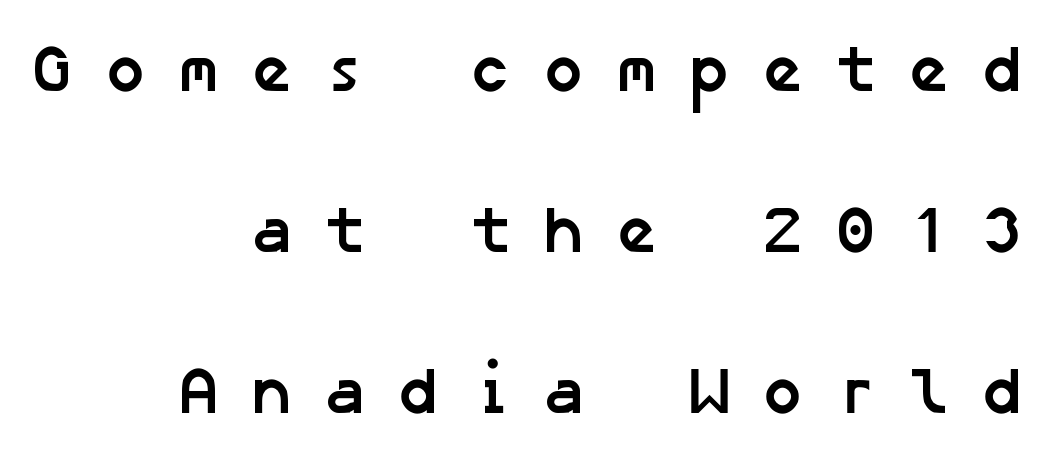
Check under the words: just untouched page. Look at the tracking — it's clearly loosened, letters drifting apart. Weight: bold. The type family on display is of the sans-serif kind. These lines stand farther apart than default settings would place them.
